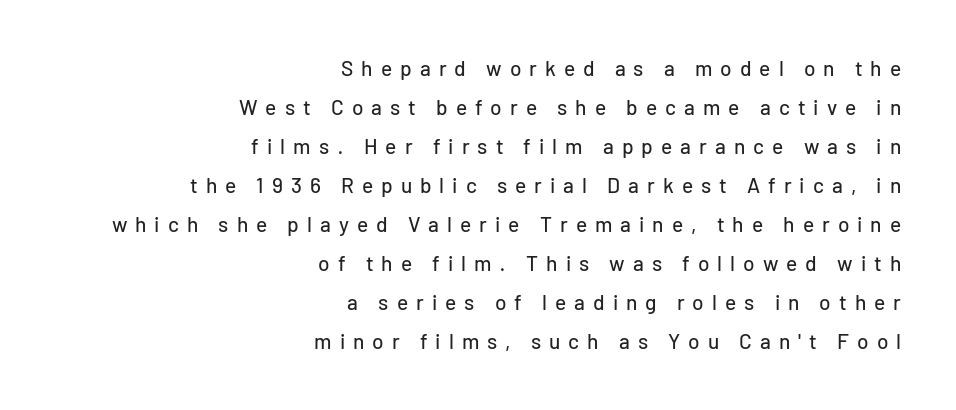
{"italic": "no", "underline": "no", "align": "right", "line_spacing_ratio": 1.86, "letter_spacing": "wide", "letter_spacing_em": 0.38, "glyph_px": 21}
